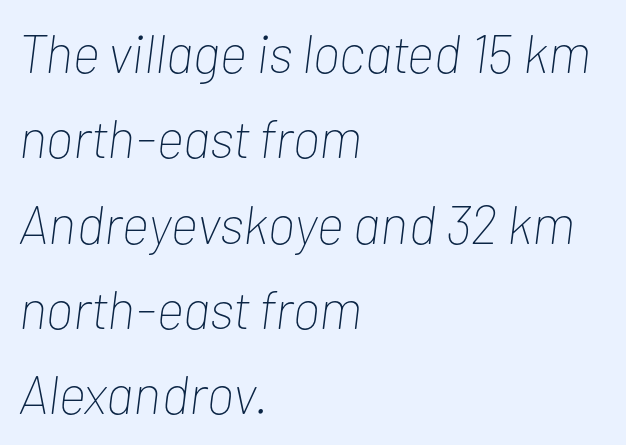
The image shows 54 px thin, condensed type, italic (leaning right); set left-aligned, normal line spacing (1.58x), normal letter spacing, not underlined; low stroke contrast and a medium x-height.
